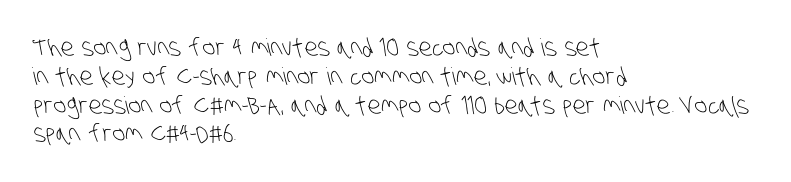
Caption: standard tracking, unaltered. Honestly, there is no underline to notice here at all. Where is the straight margin? On the left. The font is comparable to plain body text, perhaps lighter.
